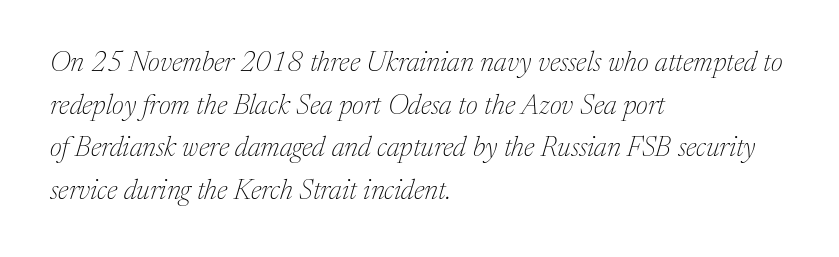
{"serif": "yes", "italic": "yes", "lean": "right", "slant_degrees": 17, "bold": "no", "weight": "thin", "width": "normal", "stroke_contrast": "medium", "x_height": "medium", "monospaced": "no", "underline": "no", "align": "left", "line_spacing": "normal", "line_spacing_ratio": 1.52, "letter_spacing": "normal", "letter_spacing_em": 0.0, "glyph_px": 28}
